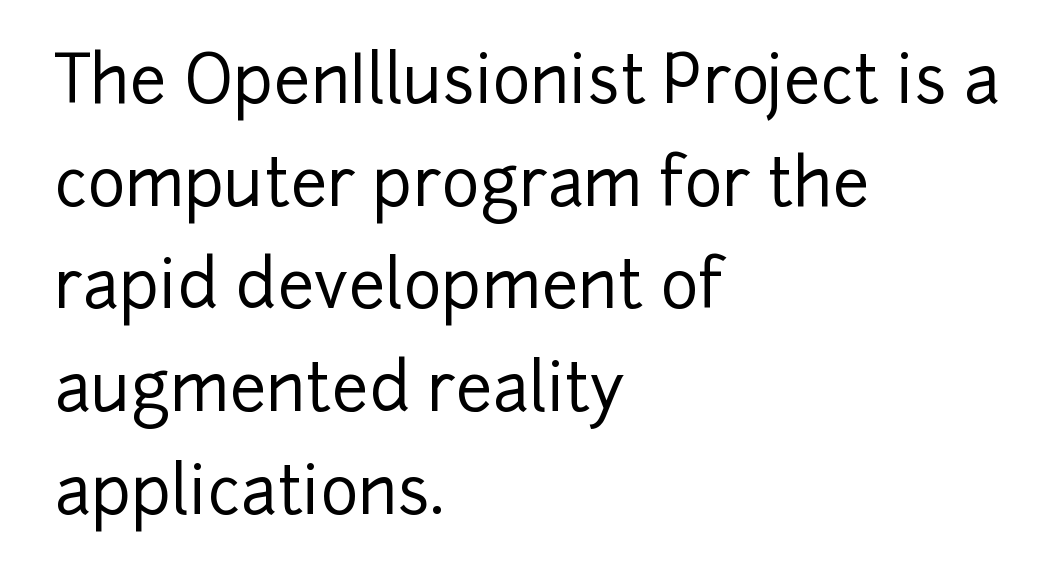
The image shows 65 px sans-serif type, upright; set left-aligned, normal line spacing (1.58x), normal letter spacing, not underlined; low stroke contrast and a medium x-height.
